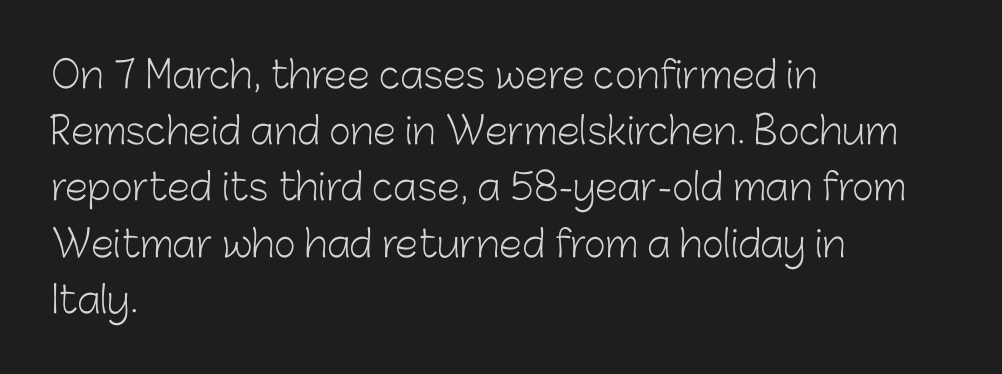
The image shows 37 px light sans-serif type, upright; set left-aligned, normal line spacing (1.52x), normal letter spacing, not underlined; low stroke contrast and a medium x-height.
